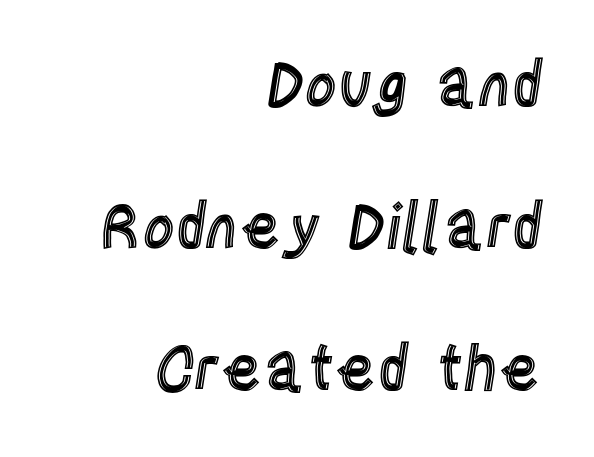
{"width": "condensed", "x_height": "large", "monospaced": "no", "underline": "no", "align": "right", "line_spacing": "loose", "line_spacing_ratio": 2.29, "letter_spacing": "normal", "letter_spacing_em": 0.0, "glyph_px": 62}
